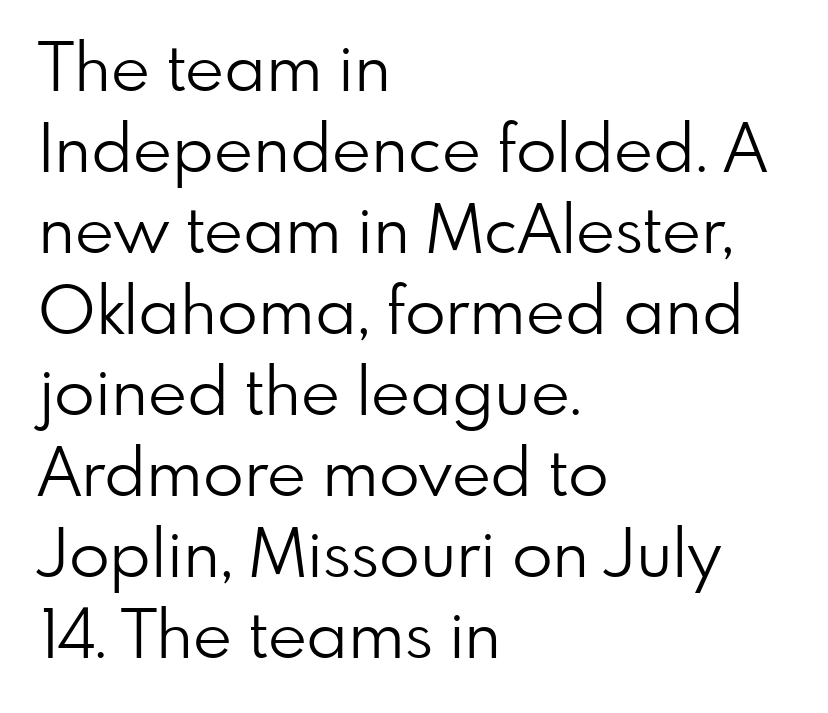
The image shows 67 px light sans-serif type, upright; set left-aligned, line spacing 1.21x, normal letter spacing, not underlined; low stroke contrast and a small x-height.
